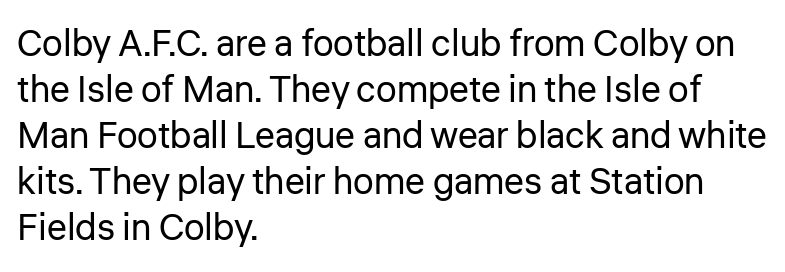
{"serif": "no", "italic": "no", "bold": "no", "weight": "regular", "width": "normal", "stroke_contrast": "low", "x_height": "medium", "monospaced": "no", "underline": "no", "align": "left", "line_spacing_ratio": 1.24, "letter_spacing": "normal", "letter_spacing_em": 0.0, "glyph_px": 37}
